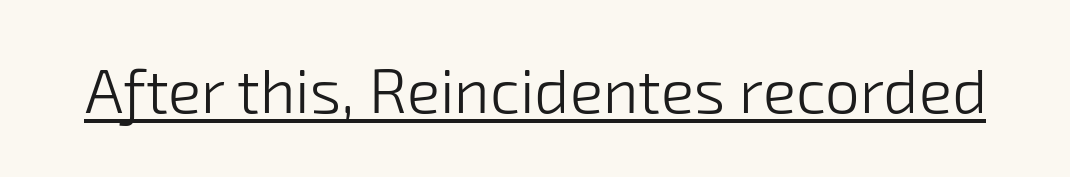
{"serif": "no", "bold": "no", "weight": "light", "width": "normal", "stroke_contrast": "low", "x_height": "medium", "monospaced": "no", "underline": "yes", "letter_spacing": "normal", "letter_spacing_em": 0.0, "glyph_px": 62}
